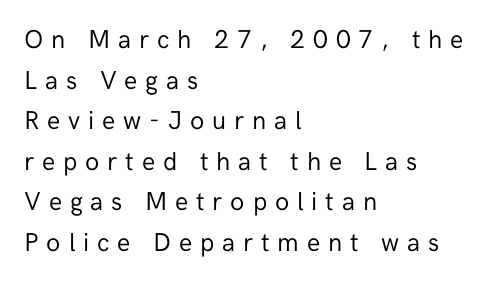
{"italic": "no", "bold": "no", "underline": "no", "align": "left", "line_spacing": "normal", "line_spacing_ratio": 1.56, "letter_spacing": "wide", "letter_spacing_em": 0.3, "glyph_px": 26}
